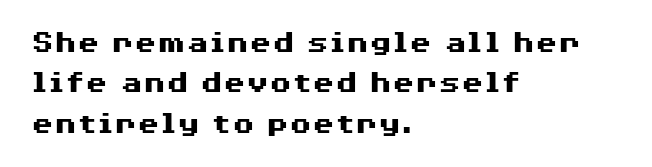
Q: Is the text bold? A: Yes.
Q: Is the text italic (slanted)? A: No, it is upright.
Q: Is the typeface a serif or a sans-serif typeface? A: Sans-serif.
Q: Is the text underlined? A: No.
Q: How is the paragraph aligned? A: Left-aligned.
Q: Is the spacing between letters normal or unusually wide? A: Normal.
Q: Width (condensed, normal, or wide)? A: Wide.
Q: Stroke contrast? A: Medium.
Q: x-height? A: Medium.
Q: Monospaced? A: No.
